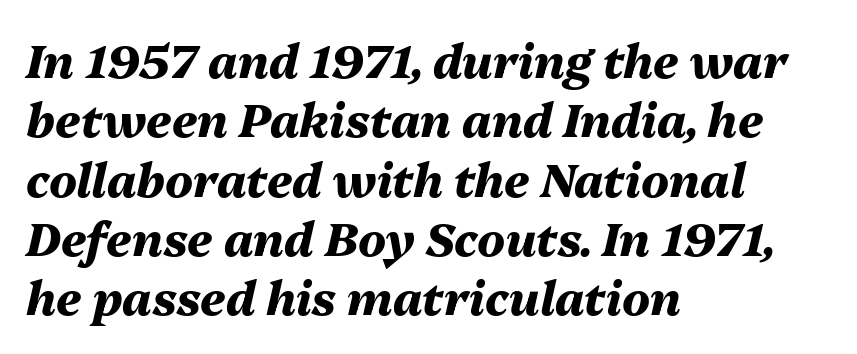
The image shows 46 px heavy type, italic (leaning right); set left-aligned, normal line spacing (1.29x), normal letter spacing, not underlined; medium stroke contrast and a medium x-height.
